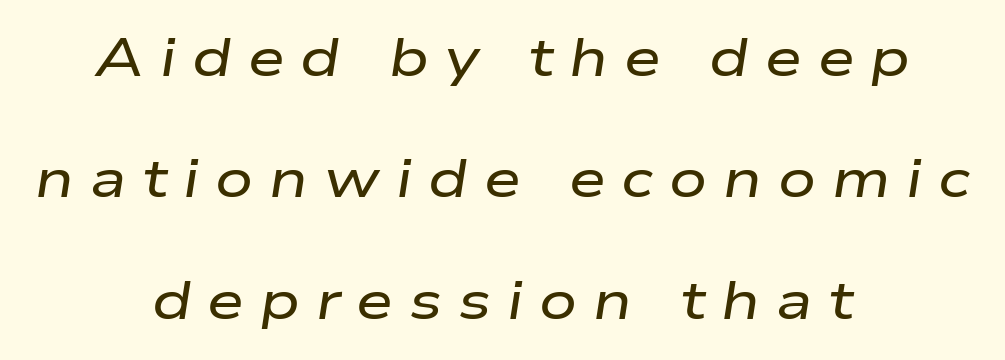
The image shows 53 px wide type, italic (leaning right); set centered, loose line spacing (2.29x), unusually wide letter spacing (+0.3 em), not underlined; low stroke contrast and a medium x-height.
